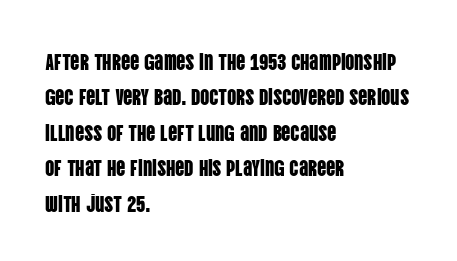
The image shows 23 px text type, upright; set left-aligned, normal line spacing (1.54x), normal letter spacing, not underlined.
